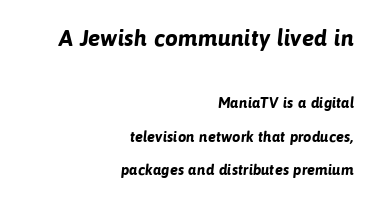
Q: Is the text bold? A: Yes.
Q: Is the text underlined? A: No.
Q: How is the paragraph aligned? A: Right-aligned.
Q: Is the spacing between letters normal or unusually wide? A: Normal.
Q: Is the spacing between lines tight, normal or loose? A: Loose.
Q: Which block of text is set in a larger size, the first (top) or the second (bottom)? A: The first (top) one.
